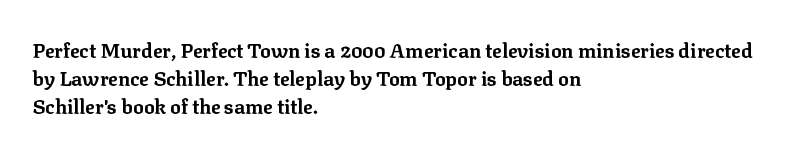
Its strokes are broad and dark, the hallmark of bold type. Plain, unruled lines of type. The paragraph shown leans on its left margin. Reading down the column, the eye jumps a familiar distance to each next line. Vertical strokes here are truly vertical.
